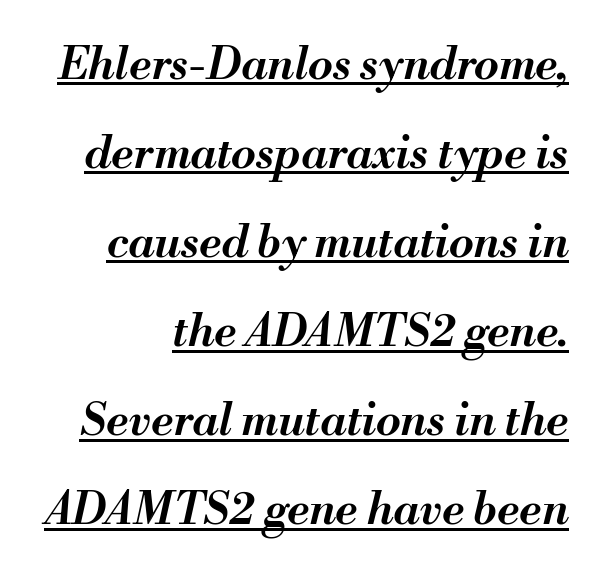
Q: Is the text bold? A: Semi-bold.
Q: Is the text italic (slanted)? A: Yes, it leans right by about 13 degrees.
Q: Is the text underlined? A: Yes.
Q: Is the spacing between letters normal or unusually wide? A: Normal.
Q: Is the spacing between lines tight, normal or loose? A: Loose.
Q: Width (condensed, normal, or wide)? A: Normal.
Q: Stroke contrast? A: Medium.
Q: x-height? A: Small.
Q: Monospaced? A: No.
